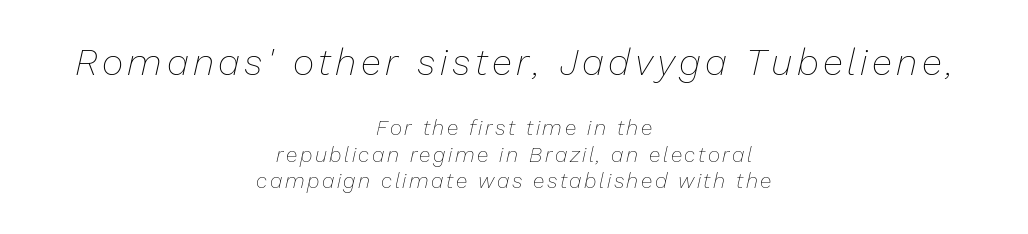
This sample has the flowing, uneven cadence of proportional lettering. The text carries the slant typical of an italic or oblique font. This sample is center-justified, so both line endings float freely. The font is comparable to plain body text, perhaps lighter.
